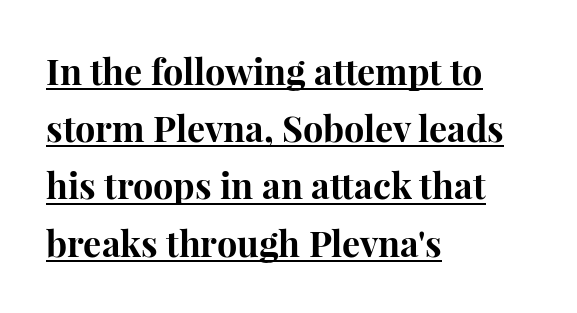
Q: Is the text bold? A: Yes.
Q: Is the text italic (slanted)? A: No, it is upright.
Q: Is the typeface a serif or a sans-serif typeface? A: Serif.
Q: Is the text underlined? A: Yes.
Q: How is the paragraph aligned? A: Left-aligned.
Q: Is the spacing between letters normal or unusually wide? A: Normal.
Q: Is the spacing between lines tight, normal or loose? A: Normal.
Q: Width (condensed, normal, or wide)? A: Normal.
Q: Stroke contrast? A: High.
Q: x-height? A: Medium.
Q: Monospaced? A: No.
